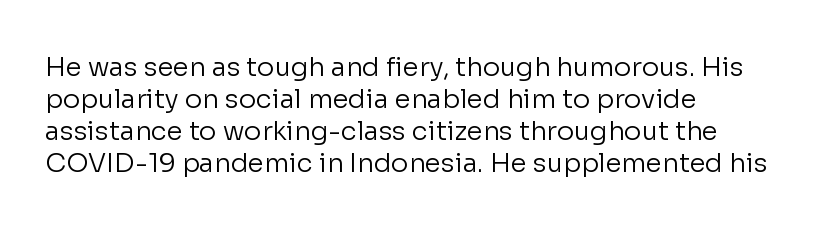
The passage shown is not underscored anywhere. Words appear dense and cohesive because spacing is normal. Alignment: flush left. Unlike italic type, these characters show no tilt at all.
